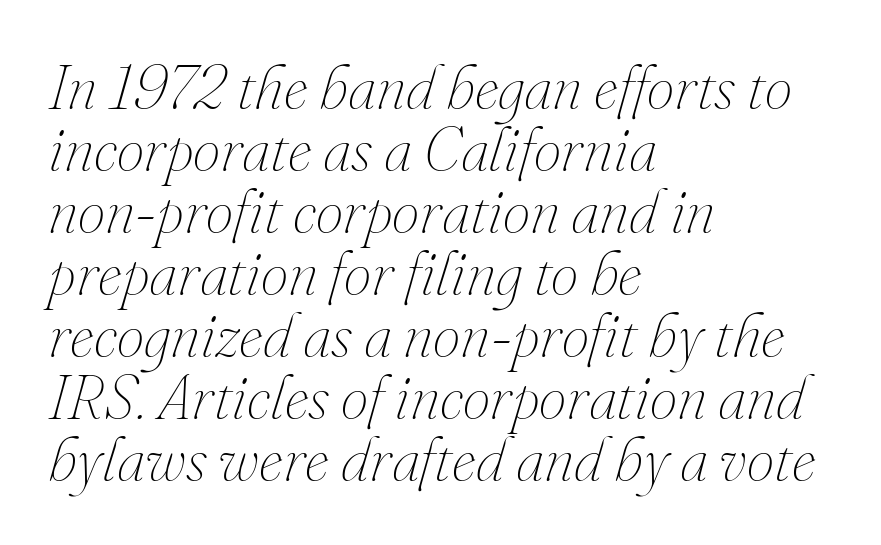
{"italic": "yes", "lean": "right", "slant_degrees": 16, "bold": "no", "weight": "thin", "width": "normal", "stroke_contrast": "medium", "x_height": "small", "monospaced": "no", "underline": "no", "align": "left", "line_spacing": "tight", "line_spacing_ratio": 1.0, "letter_spacing": "normal", "letter_spacing_em": 0.0, "glyph_px": 62}
